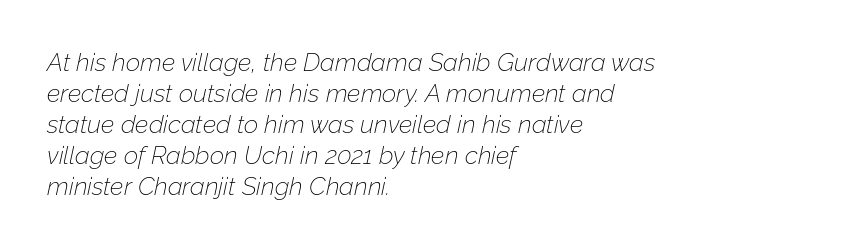
Q: Is the text bold? A: No.
Q: Is the text italic (slanted)? A: Yes, it leans right by about 12 degrees.
Q: Is the text underlined? A: No.
Q: How is the paragraph aligned? A: Left-aligned.
Q: Is the spacing between letters normal or unusually wide? A: Normal.
